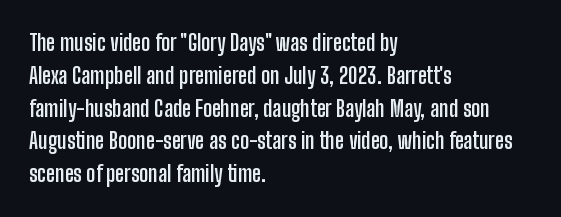
{"italic": "no", "bold": "yes", "underline": "no", "align": "left", "line_spacing": "normal", "line_spacing_ratio": 1.49, "letter_spacing": "normal", "letter_spacing_em": 0.0, "glyph_px": 22}
